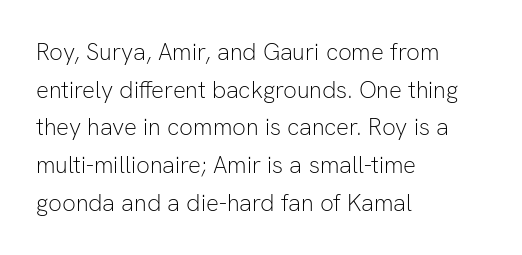
{"italic": "no", "bold": "no", "underline": "no", "align": "left", "line_spacing": "normal", "line_spacing_ratio": 1.57, "letter_spacing": "normal", "letter_spacing_em": 0.0, "glyph_px": 24}
